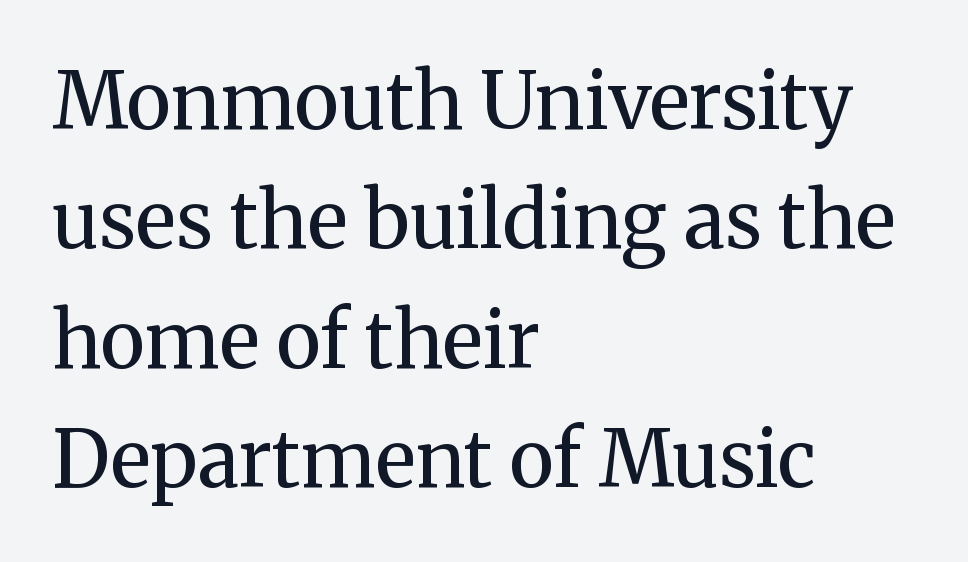
Q: Is the text bold? A: No.
Q: Is the text italic (slanted)? A: No, it is upright.
Q: Is the typeface a serif or a sans-serif typeface? A: Serif.
Q: Is the text underlined? A: No.
Q: How is the paragraph aligned? A: Left-aligned.
Q: Is the spacing between letters normal or unusually wide? A: Normal.
Q: Is the spacing between lines tight, normal or loose? A: Normal.
Q: Width (condensed, normal, or wide)? A: Normal.
Q: Stroke contrast? A: Medium.
Q: x-height? A: Medium.
Q: Monospaced? A: No.
